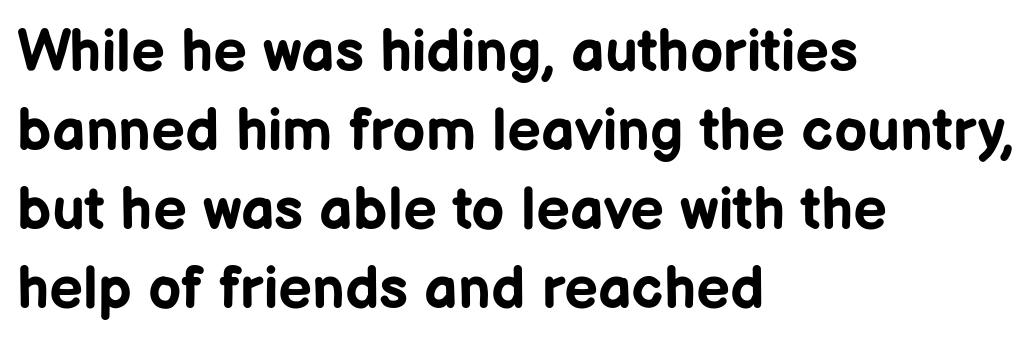
Q: Is the text bold? A: Yes.
Q: Is the text italic (slanted)? A: No, it is upright.
Q: Is the typeface a serif or a sans-serif typeface? A: Sans-serif.
Q: Is the text underlined? A: No.
Q: How is the paragraph aligned? A: Left-aligned.
Q: Is the spacing between letters normal or unusually wide? A: Normal.
Q: Is the spacing between lines tight, normal or loose? A: Normal.
Q: Width (condensed, normal, or wide)? A: Normal.
Q: Stroke contrast? A: Low.
Q: x-height? A: Medium.
Q: Monospaced? A: No.
